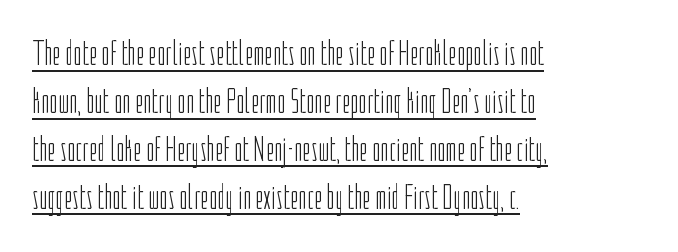
{"serif": "no", "italic": "no", "bold": "no", "weight": "light", "width": "condensed", "stroke_contrast": "low", "x_height": "medium", "monospaced": "no", "underline": "yes", "align": "left", "line_spacing": "normal", "line_spacing_ratio": 1.33, "letter_spacing": "normal", "letter_spacing_em": 0.0, "glyph_px": 36}
